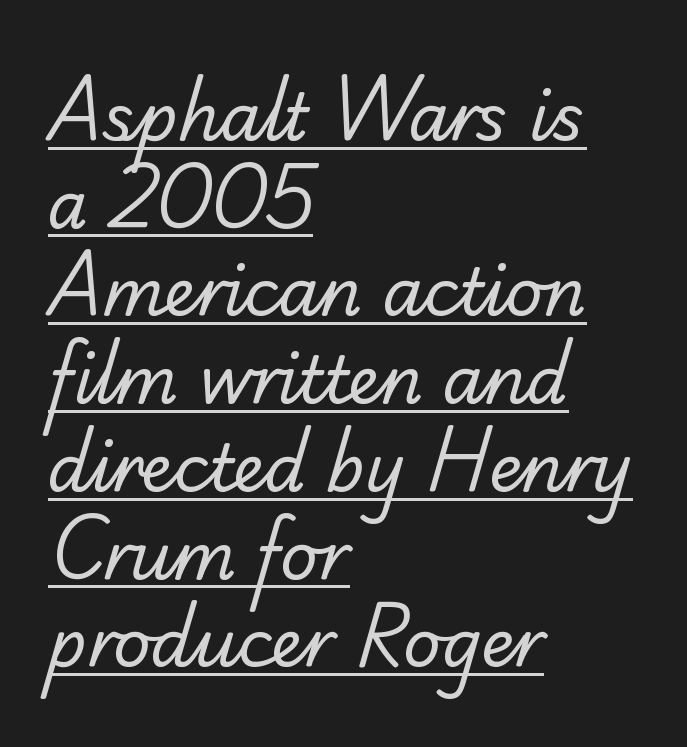
Q: Is the text bold? A: No.
Q: Is the typeface a serif or a sans-serif typeface? A: Serif.
Q: Is the text underlined? A: Yes.
Q: How is the paragraph aligned? A: Left-aligned.
Q: Is the spacing between letters normal or unusually wide? A: Normal.
Q: Is the spacing between lines tight, normal or loose? A: Normal.
Q: Width (condensed, normal, or wide)? A: Normal.
Q: Stroke contrast? A: Low.
Q: x-height? A: Small.
Q: Monospaced? A: No.
